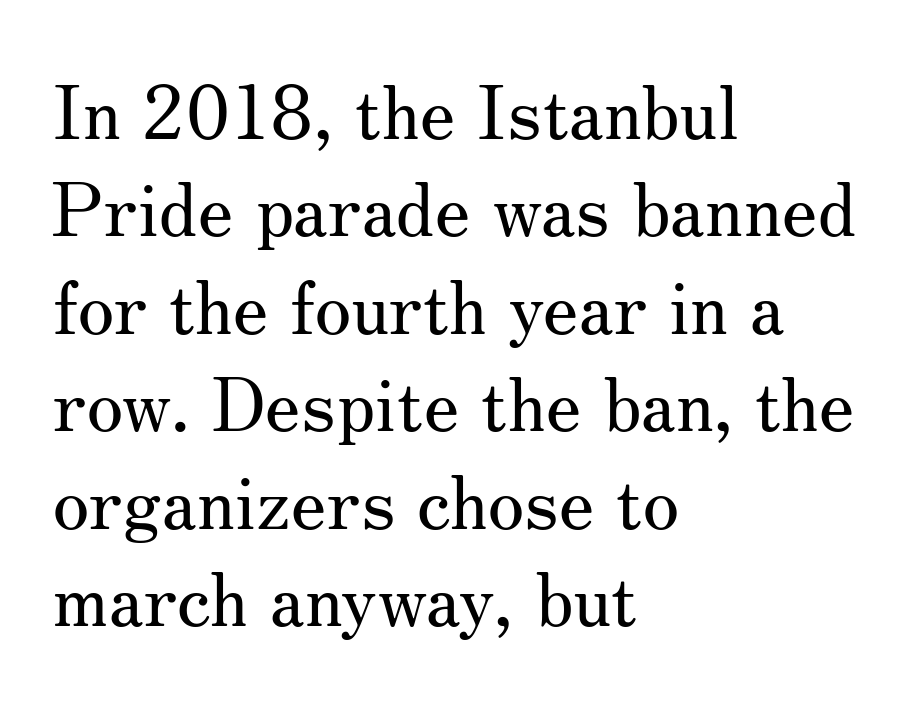
Compared with a typical body face, this is equally light or lighter still. Looks like regular typesetting: each glyph gets only the width it needs. The space directly below the letters is spotless. Is the letter spacing exaggerated? No — it looks like the ordinary default. A normal amount of white space separates one row of letters from the next.
